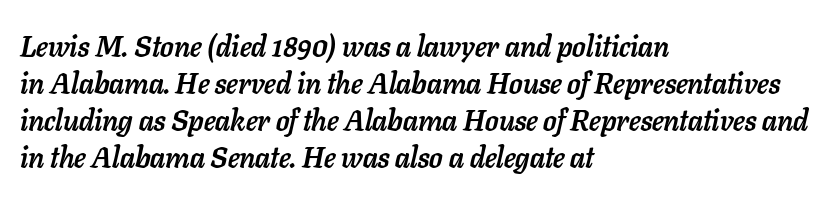
Weight check: bold — yes, fully. Do the characters align in a grid? No, the font is proportional. The tracking reads as untouched default to a designer's eye. One-word summary of the alignment: left. Observe the lean: these are italic letterforms. Descenders hang freely into open space.
